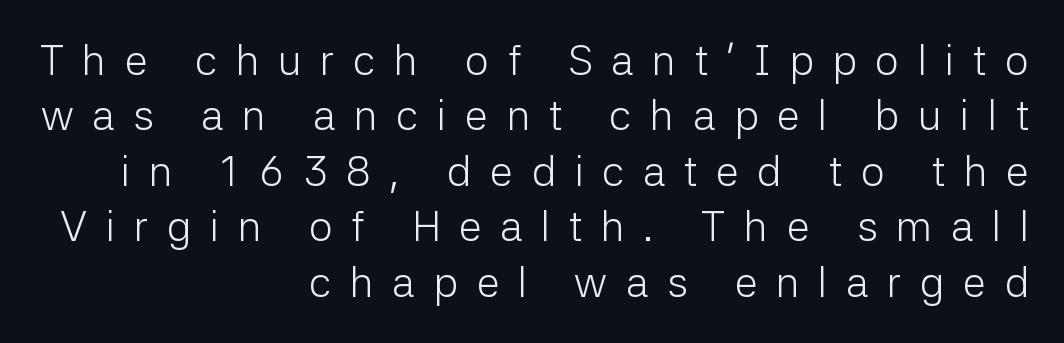
Characters remain perfectly vertical along every line. Successive baselines arrive at the customary interval. The space directly below the letters is spotless. The rendering inserts visible extra space after every character. The face used here is a sans, in the tradition of grotesques and geometrics.
